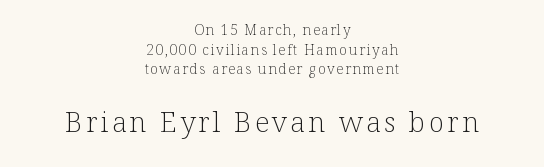
Q: Is the text bold? A: No.
Q: Is the text italic (slanted)? A: No, it is upright.
Q: Is the typeface a serif or a sans-serif typeface? A: Serif.
Q: Is the text underlined? A: No.
Q: How is the paragraph aligned? A: Centered.
Q: Is the spacing between lines tight, normal or loose? A: Normal.
Q: Which block of text is set in a larger size, the first (top) or the second (bottom)? A: The second (bottom) one.
Q: Width (condensed, normal, or wide)? A: Normal.
Q: Stroke contrast? A: Low.
Q: x-height? A: Medium.
Q: Monospaced? A: No.
